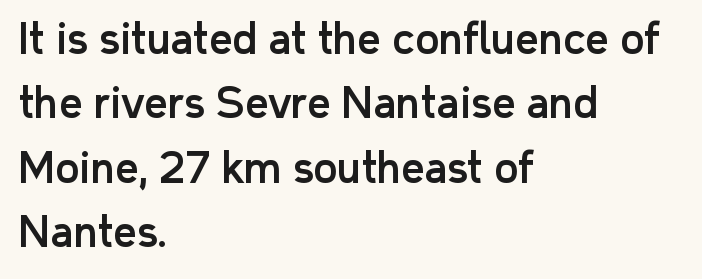
Q: Is the text italic (slanted)? A: No, it is upright.
Q: Is the typeface a serif or a sans-serif typeface? A: Sans-serif.
Q: Is the text underlined? A: No.
Q: How is the paragraph aligned? A: Left-aligned.
Q: Is the spacing between letters normal or unusually wide? A: Normal.
Q: Is the spacing between lines tight, normal or loose? A: Normal.
Q: Width (condensed, normal, or wide)? A: Normal.
Q: Stroke contrast? A: Low.
Q: x-height? A: Medium.
Q: Monospaced? A: No.
